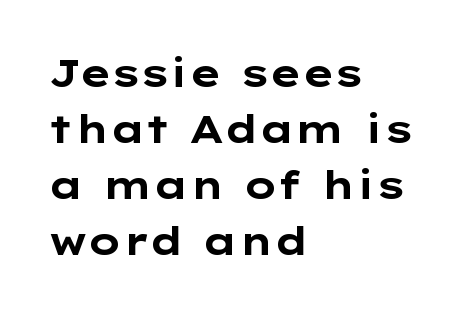
Q: Is the text bold? A: Yes.
Q: Is the text italic (slanted)? A: No, it is upright.
Q: Is the typeface a serif or a sans-serif typeface? A: Sans-serif.
Q: Is the text underlined? A: No.
Q: How is the paragraph aligned? A: Left-aligned.
Q: Is the spacing between letters normal or unusually wide? A: Normal.
Q: Is the spacing between lines tight, normal or loose? A: Normal.
Q: Width (condensed, normal, or wide)? A: Wide.
Q: Stroke contrast? A: Low.
Q: x-height? A: Medium.
Q: Monospaced? A: No.
